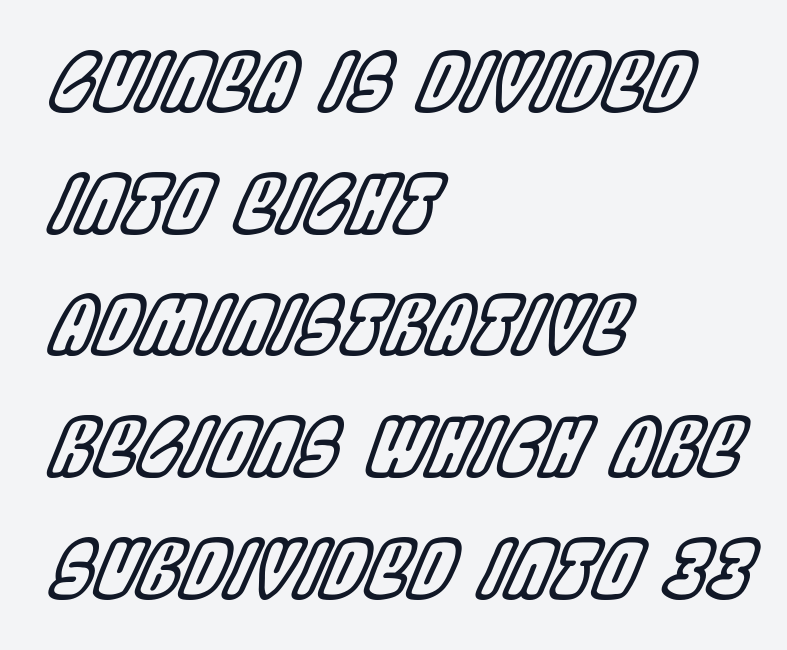
Q: Is the text italic (slanted)? A: Yes, it leans right by about 22 degrees.
Q: Is the text underlined? A: No.
Q: How is the paragraph aligned? A: Left-aligned.
Q: Is the spacing between letters normal or unusually wide? A: Normal.
Q: Is the spacing between lines tight, normal or loose? A: Normal.
Q: Width (condensed, normal, or wide)? A: Condensed.
Q: x-height? A: Large.
Q: Monospaced? A: No.
